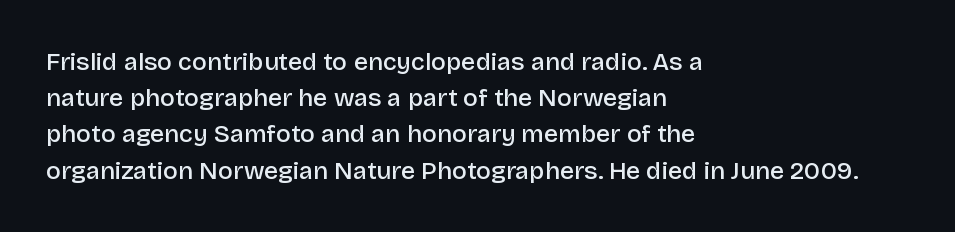
The image shows 25 px text type, upright; set left-aligned, normal line spacing (1.45x), normal letter spacing, not underlined.
